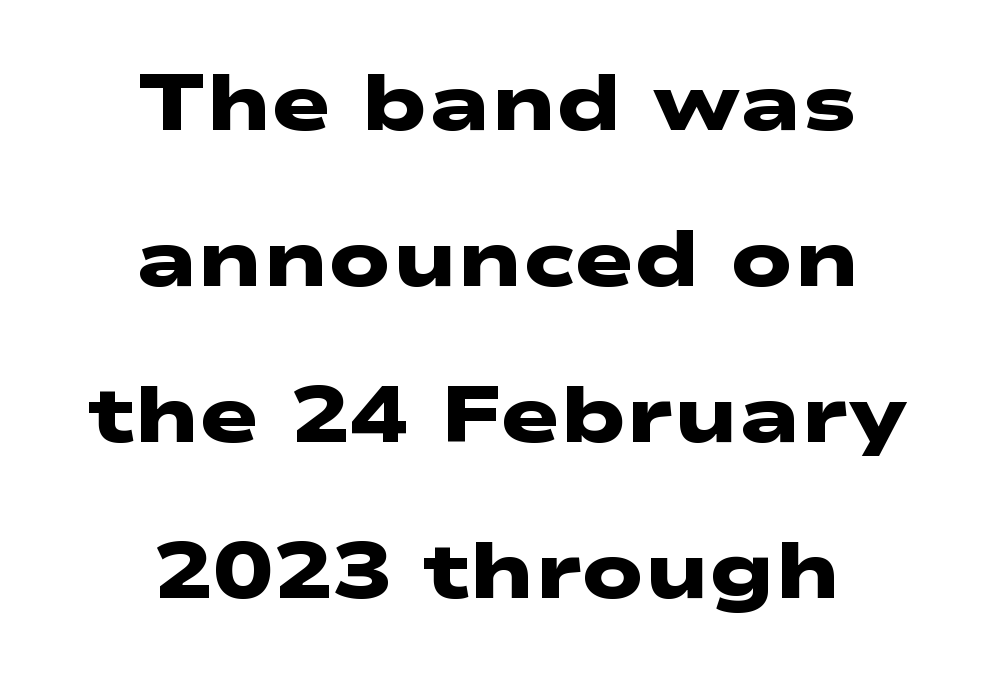
Q: Is the text bold? A: Yes.
Q: Is the typeface a serif or a sans-serif typeface? A: Sans-serif.
Q: Is the text underlined? A: No.
Q: How is the paragraph aligned? A: Centered.
Q: Is the spacing between letters normal or unusually wide? A: Normal.
Q: Is the spacing between lines tight, normal or loose? A: Loose.
Q: Width (condensed, normal, or wide)? A: Wide.
Q: Stroke contrast? A: Low.
Q: x-height? A: Medium.
Q: Monospaced? A: No.
